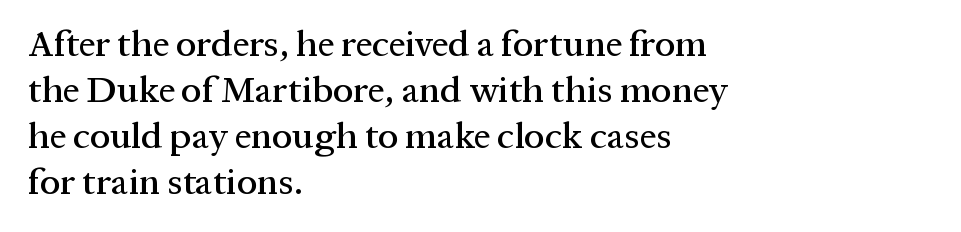
Ascenders rise straight up at ninety degrees. A classic flush-left, rag-right setting is used for this passage. Beneath every word, the page is bare. This rendering employs a face with finishing strokes, i.e., a serif. Nothing unusual about the tracking: characters are spaced as the font intends.
